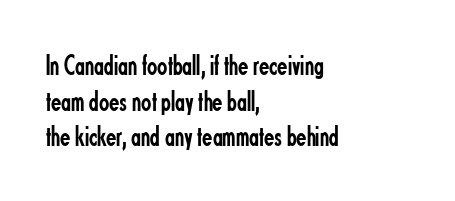
The image shows 30 px regular-weight, condensed sans-serif type, upright; set left-aligned, line spacing 1.19x, normal letter spacing, not underlined; low stroke contrast and a small x-height.
